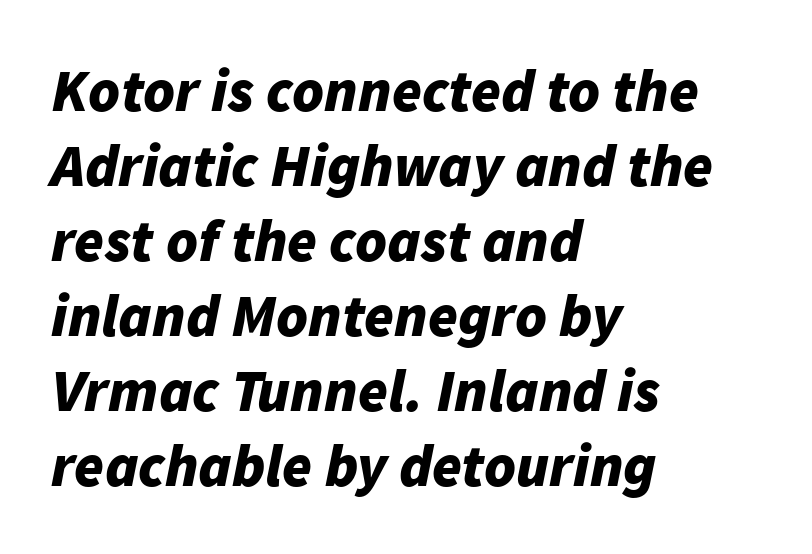
{"italic": "yes", "lean": "right", "slant_degrees": 11, "bold": "yes", "weight": "bold", "width": "normal", "stroke_contrast": "low", "x_height": "medium", "monospaced": "no", "underline": "no", "align": "left", "line_spacing": "normal", "line_spacing_ratio": 1.25, "letter_spacing": "normal", "letter_spacing_em": 0.0, "glyph_px": 60}
